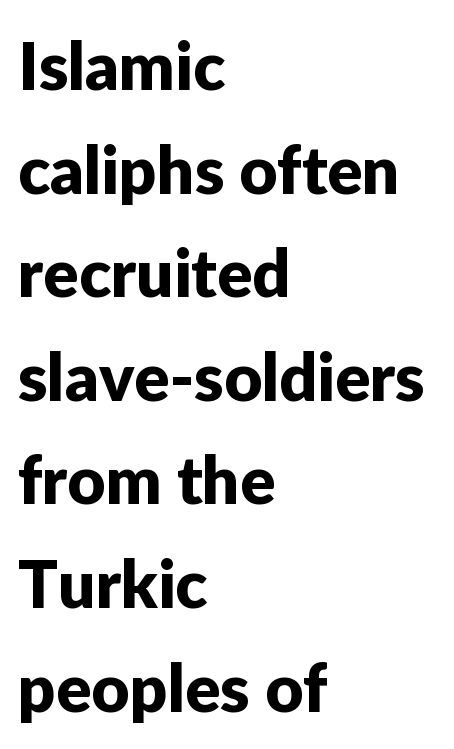
The image shows 66 px sans-serif type, upright; set left-aligned, normal line spacing (1.57x), normal letter spacing, not underlined; low stroke contrast and a medium x-height.
